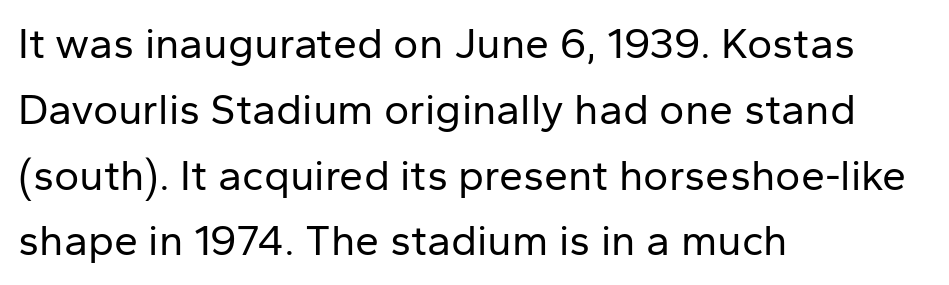
The image shows 43 px regular-weight sans-serif type, upright; set left-aligned, normal line spacing (1.53x), normal letter spacing, not underlined; low stroke contrast and a medium x-height.
